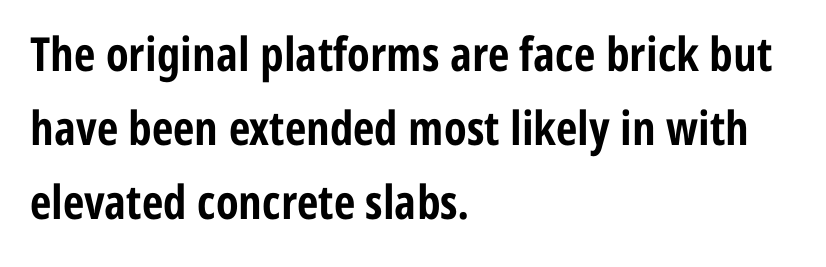
Q: Is the text bold? A: Yes.
Q: Is the text italic (slanted)? A: No, it is upright.
Q: Is the typeface a serif or a sans-serif typeface? A: Sans-serif.
Q: Is the text underlined? A: No.
Q: How is the paragraph aligned? A: Left-aligned.
Q: Is the spacing between letters normal or unusually wide? A: Normal.
Q: Is the spacing between lines tight, normal or loose? A: Normal.
Q: Width (condensed, normal, or wide)? A: Condensed.
Q: Stroke contrast? A: Low.
Q: x-height? A: Medium.
Q: Monospaced? A: No.
